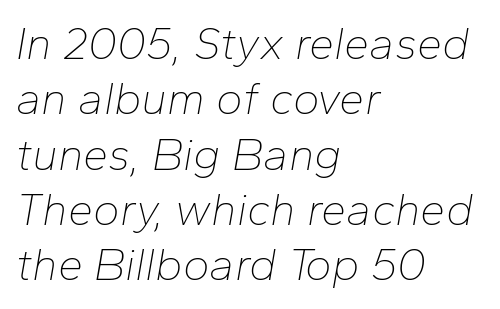
Q: Is the text bold? A: No.
Q: Is the text italic (slanted)? A: Yes, it leans right by about 10 degrees.
Q: Is the text underlined? A: No.
Q: How is the paragraph aligned? A: Left-aligned.
Q: Is the spacing between letters normal or unusually wide? A: Normal.
Q: Width (condensed, normal, or wide)? A: Normal.
Q: Stroke contrast? A: Low.
Q: x-height? A: Medium.
Q: Monospaced? A: No.
